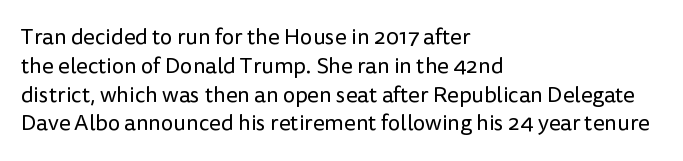
{"italic": "no", "bold": "no", "underline": "no", "align": "left", "line_spacing": "normal", "line_spacing_ratio": 1.31, "letter_spacing": "normal", "letter_spacing_em": 0.0, "glyph_px": 22}
